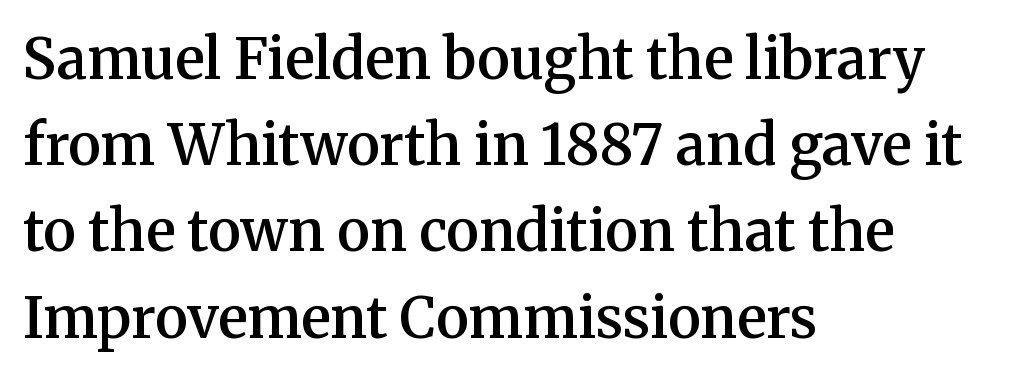
The image shows 56 px semibold serif type, upright; set left-aligned, normal line spacing (1.54x), normal letter spacing, not underlined; medium stroke contrast and a medium x-height.
